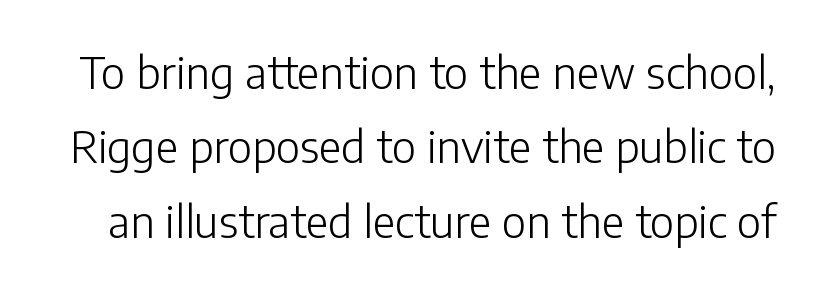
The image shows 44 px light sans-serif type, upright; set normal line spacing (1.69x), normal letter spacing, not underlined; low stroke contrast and a medium x-height.
